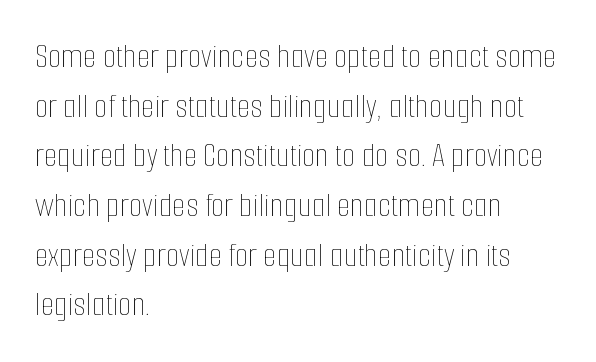
Every row of glyphs begins at an identical x-position on the left. You can tell it's not italic because the verticals are truly vertical. Is this a heavy cut? Hardly; it is regular or lighter. Reading down the column, the eye jumps a familiar distance to each next line. Words appear dense and cohesive because spacing is normal.
